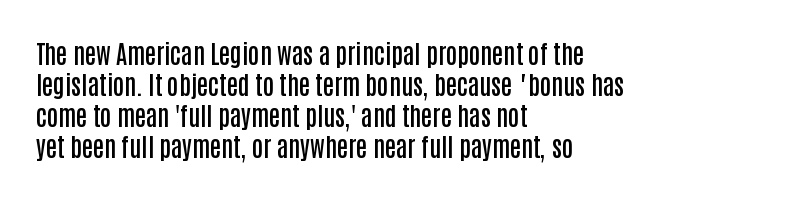
A classic flush-left, rag-right setting is used for this passage. The face used here is rendered with its standard letterfit. Decoration check: the copy has no underline. Caption: semibold face, moderately heavy strokes. Quick note: not italic, upright.
